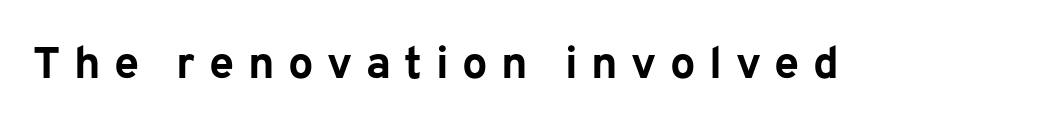
Q: Is the text bold? A: Yes.
Q: Is the text italic (slanted)? A: No, it is upright.
Q: Is the typeface a serif or a sans-serif typeface? A: Sans-serif.
Q: Is the text underlined? A: No.
Q: Is the spacing between letters normal or unusually wide? A: Unusually wide.
Q: Width (condensed, normal, or wide)? A: Normal.
Q: Stroke contrast? A: Low.
Q: x-height? A: Medium.
Q: Monospaced? A: No.
